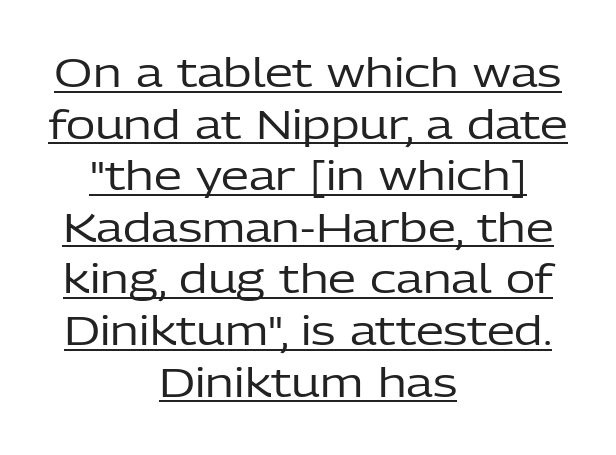
The image shows 40 px regular-weight sans-serif type, upright; set centered, normal line spacing (1.29x), normal letter spacing, underlined; low stroke contrast and a medium x-height.
